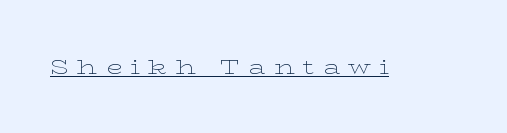
Q: Is the text bold? A: No.
Q: Is the text italic (slanted)? A: No, it is upright.
Q: Is the text underlined? A: Yes.
Q: Is the spacing between letters normal or unusually wide? A: Unusually wide.
